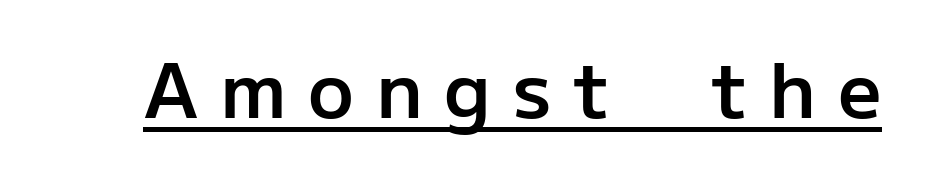
Q: Is the text bold? A: Semi-bold.
Q: Is the text italic (slanted)? A: No, it is upright.
Q: Is the typeface a serif or a sans-serif typeface? A: Sans-serif.
Q: Is the text underlined? A: Yes.
Q: Is the spacing between letters normal or unusually wide? A: Unusually wide.
Q: Width (condensed, normal, or wide)? A: Normal.
Q: Stroke contrast? A: Low.
Q: x-height? A: Medium.
Q: Monospaced? A: No.
